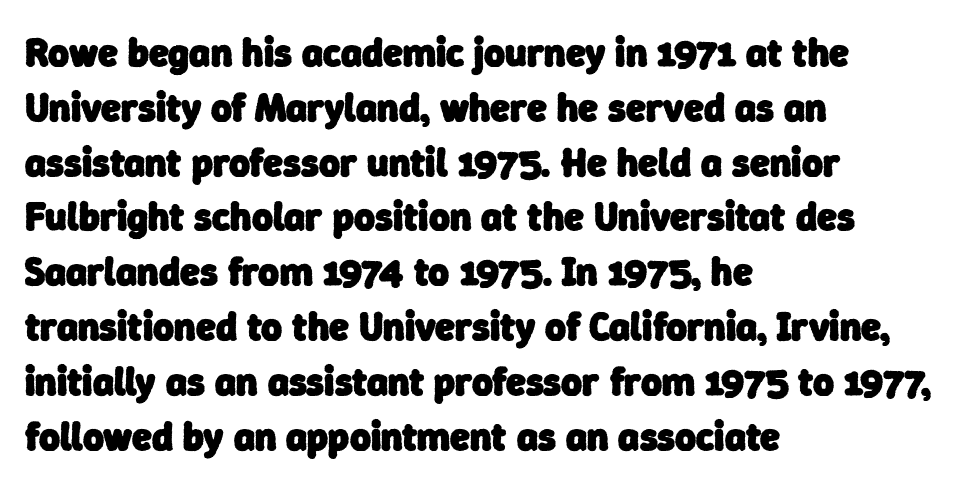
The image shows 40 px heavy sans-serif type; set left-aligned, normal line spacing (1.37x), normal letter spacing, not underlined; low stroke contrast and a medium x-height.
